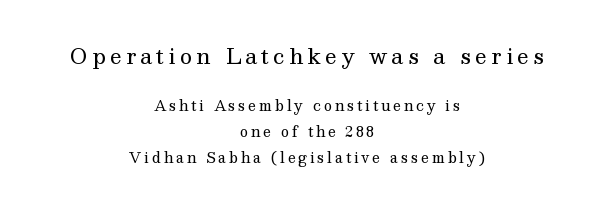
Q: Is the text bold? A: No.
Q: Is the text italic (slanted)? A: No, it is upright.
Q: Is the text underlined? A: No.
Q: How is the paragraph aligned? A: Centered.
Q: Is the spacing between letters normal or unusually wide? A: Unusually wide.
Q: Which block of text is set in a larger size, the first (top) or the second (bottom)? A: The first (top) one.
